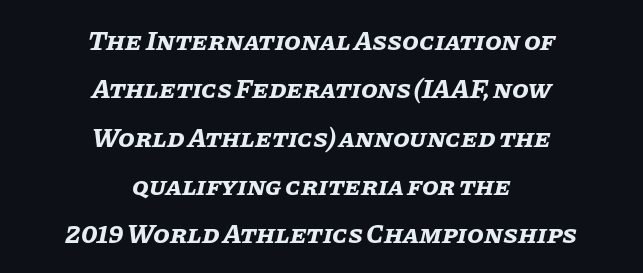
The image shows 27 px bold type, italic (leaning right); set centered, line spacing 1.79x, normal letter spacing, not underlined.
